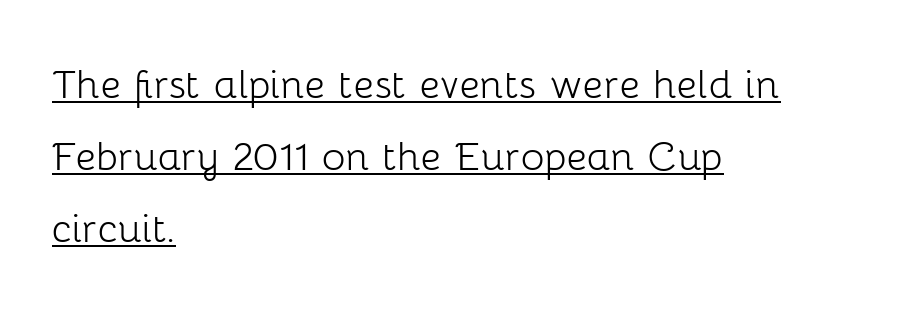
The image shows 50 px light sans-serif type, upright; set left-aligned, normal line spacing (1.44x), normal letter spacing, underlined; low stroke contrast and a medium x-height.
